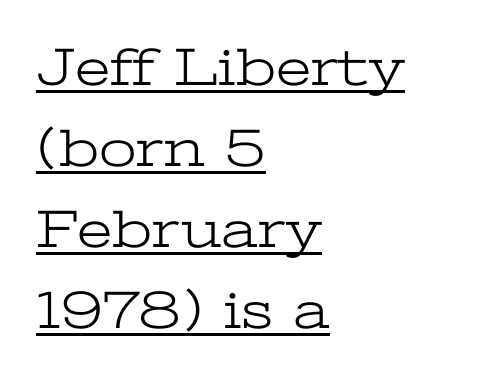
{"serif": "yes", "italic": "no", "bold": "no", "weight": "light", "width": "wide", "stroke_contrast": "low", "x_height": "medium", "monospaced": "no", "underline": "yes", "align": "left", "line_spacing": "normal", "line_spacing_ratio": 1.5, "letter_spacing": "normal", "letter_spacing_em": 0.0, "glyph_px": 54}
